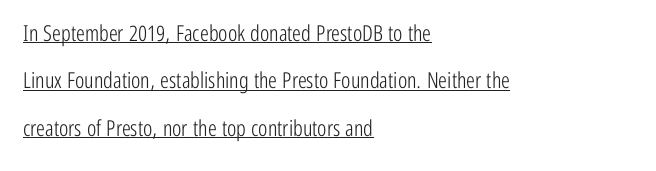
{"italic": "no", "bold": "no", "underline": "yes", "align": "left", "line_spacing": "loose", "line_spacing_ratio": 2.15, "letter_spacing": "normal", "letter_spacing_em": 0.0, "glyph_px": 22}
